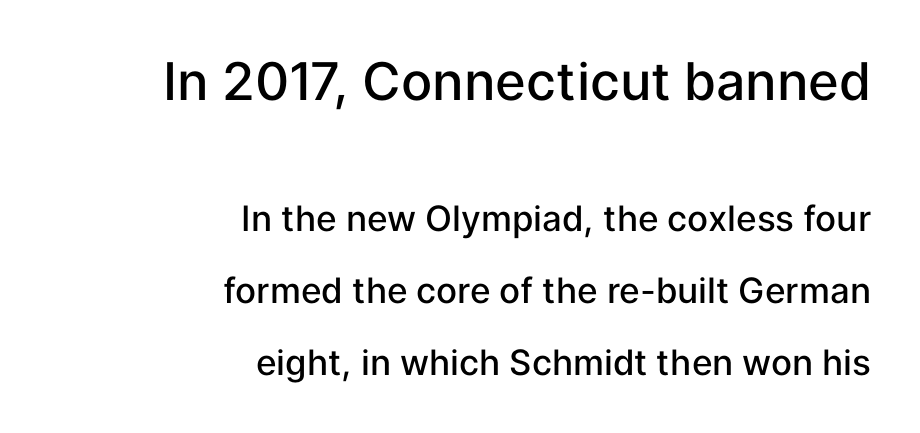
These lines were composed using upright roman letters. Each letter's strokes conclude bluntly, with no projecting serifs. This sample has the flowing, uneven cadence of proportional lettering. These lines stand farther apart than default settings would place them.
